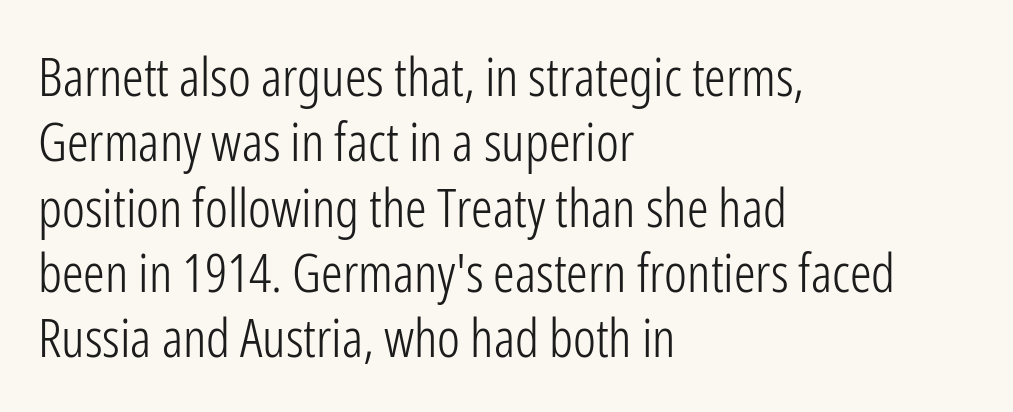
Think of a printed novel: that variable character pitch is what you see here. Type style note: lacks serifs. Nobody touched the tracking dial on this one. Designer's note — italics off, roman on.
